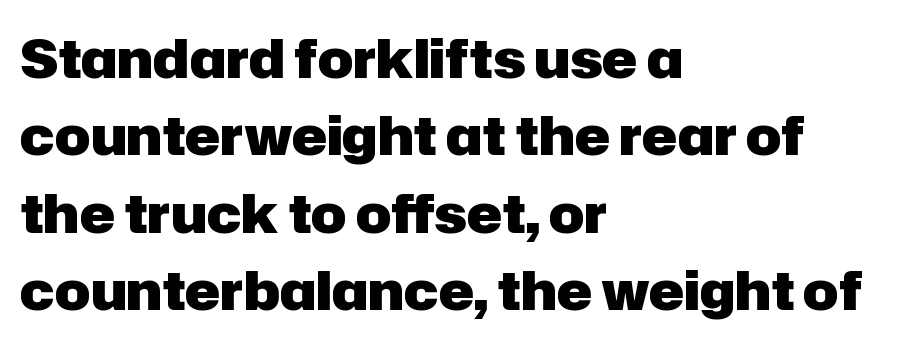
The image shows 53 px heavy sans-serif type, upright; set left-aligned, normal line spacing (1.46x), normal letter spacing, not underlined; low stroke contrast and a medium x-height.
